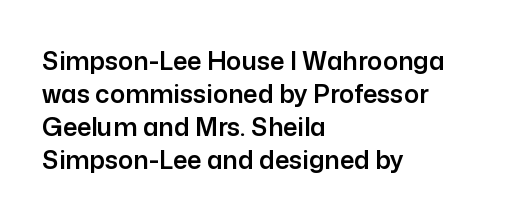
Q: Is the text italic (slanted)? A: No, it is upright.
Q: Is the text underlined? A: No.
Q: How is the paragraph aligned? A: Left-aligned.
Q: Is the spacing between letters normal or unusually wide? A: Normal.
Q: Is the spacing between lines tight, normal or loose? A: Normal.
